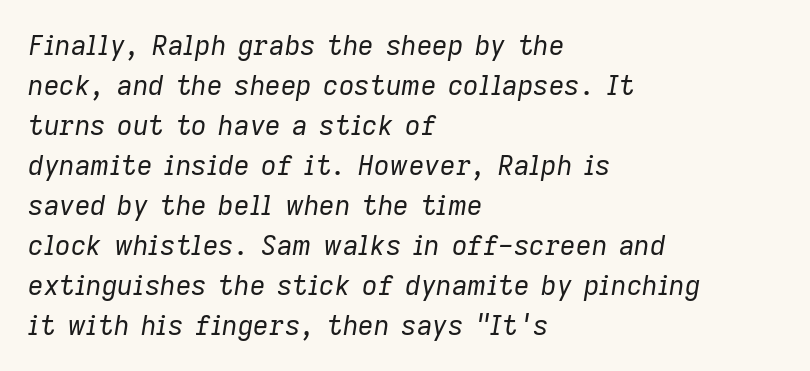
{"italic": "yes", "lean": "right", "slant_degrees": 9, "bold": "no", "underline": "no", "align": "left", "line_spacing": "normal", "line_spacing_ratio": 1.48, "letter_spacing": "normal", "letter_spacing_em": 0.0, "glyph_px": 27}
